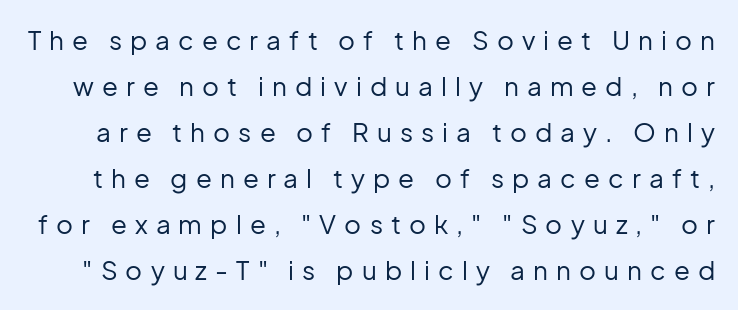
Q: Is the text bold? A: No.
Q: Is the text italic (slanted)? A: No, it is upright.
Q: Is the text underlined? A: No.
Q: Is the spacing between letters normal or unusually wide? A: Unusually wide.
